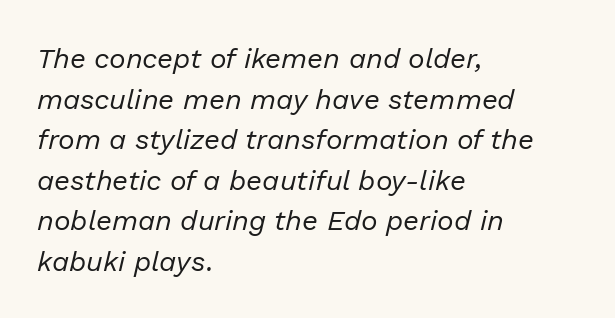
Q: Is the text bold? A: No.
Q: Is the text italic (slanted)? A: Yes, it leans right by about 13 degrees.
Q: Is the text underlined? A: No.
Q: How is the paragraph aligned? A: Left-aligned.
Q: Is the spacing between letters normal or unusually wide? A: Normal.
Q: Is the spacing between lines tight, normal or loose? A: Normal.
Q: Width (condensed, normal, or wide)? A: Normal.
Q: Stroke contrast? A: Low.
Q: x-height? A: Medium.
Q: Monospaced? A: No.
